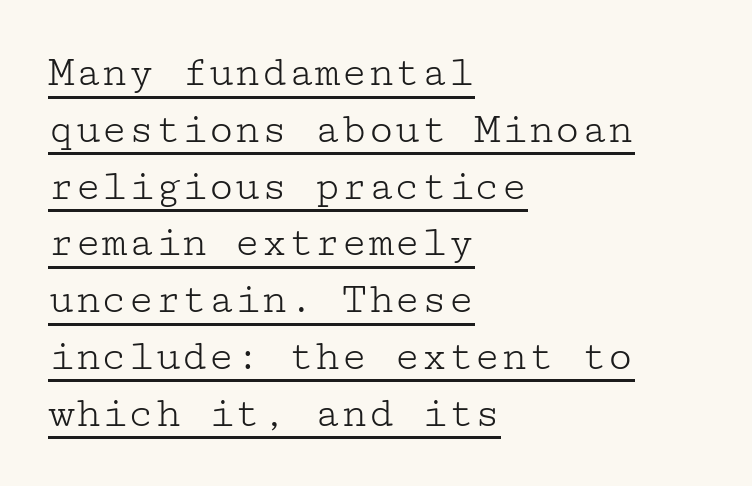
Summary of vertical rhythm: regular, with standard interline spacing. The characters are drawn with everyday or finer stroke widths. Alignment: flush left. No extra tracking has been applied to these lines. Has an underline been added? It has.
